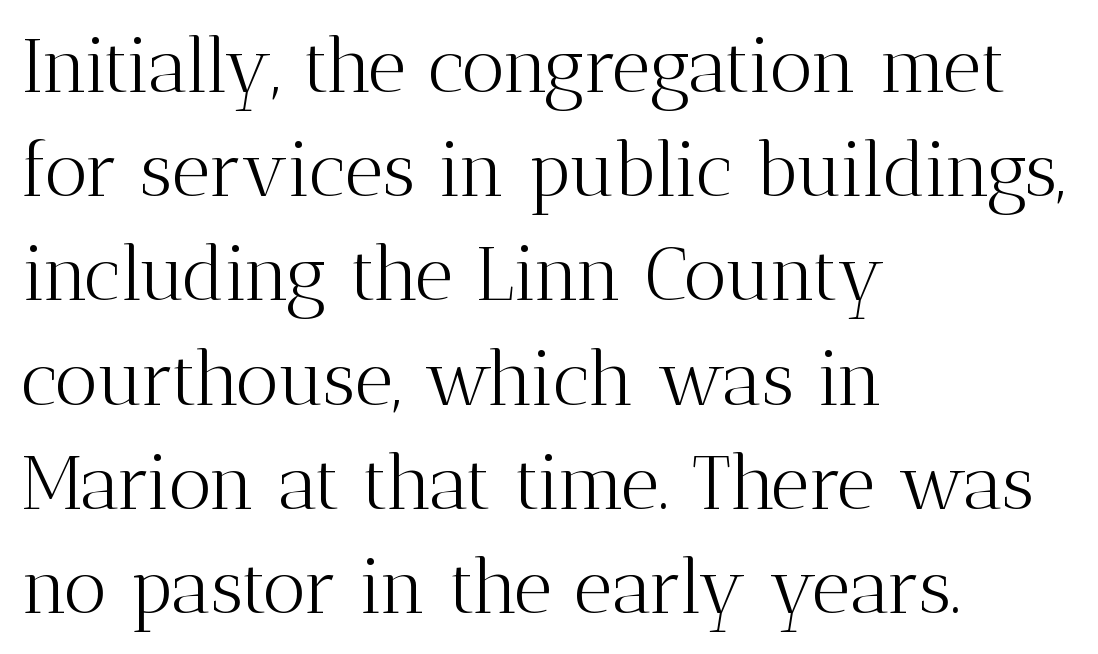
{"serif": "yes", "italic": "no", "bold": "no", "weight": "light", "width": "normal", "stroke_contrast": "medium", "x_height": "medium", "monospaced": "no", "underline": "no", "align": "left", "line_spacing": "normal", "line_spacing_ratio": 1.39, "letter_spacing": "normal", "letter_spacing_em": 0.0, "glyph_px": 75}
